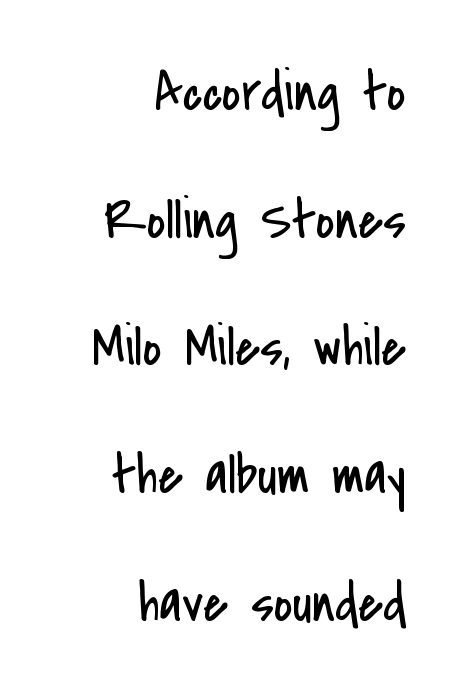
Q: Is the text bold? A: No.
Q: Is the text italic (slanted)? A: No, it is upright.
Q: Is the typeface a serif or a sans-serif typeface? A: Sans-serif.
Q: Is the text underlined? A: No.
Q: How is the paragraph aligned? A: Right-aligned.
Q: Is the spacing between letters normal or unusually wide? A: Normal.
Q: Is the spacing between lines tight, normal or loose? A: Loose.
Q: Width (condensed, normal, or wide)? A: Condensed.
Q: Stroke contrast? A: Low.
Q: x-height? A: Small.
Q: Monospaced? A: No.
